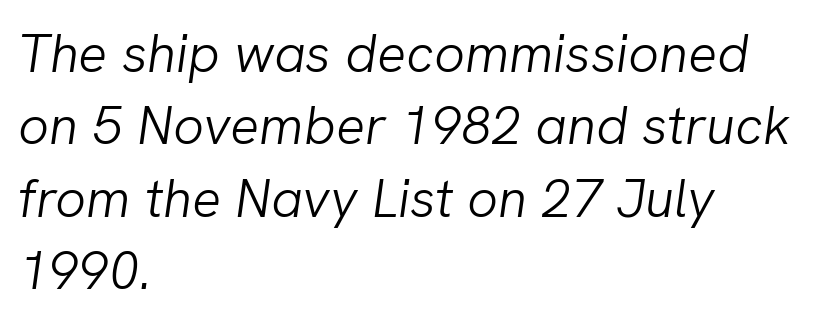
Q: Is the text bold? A: No.
Q: Is the text italic (slanted)? A: Yes, it leans right by about 8 degrees.
Q: Is the text underlined? A: No.
Q: How is the paragraph aligned? A: Left-aligned.
Q: Is the spacing between letters normal or unusually wide? A: Normal.
Q: Is the spacing between lines tight, normal or loose? A: Normal.
Q: Width (condensed, normal, or wide)? A: Normal.
Q: Stroke contrast? A: Low.
Q: x-height? A: Medium.
Q: Monospaced? A: No.
